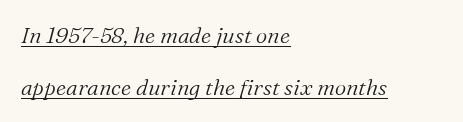
The rendering applies a slant to the glyphs. Horizontally, the lines are justified to the leading edge only. Whoever set this chose breathing room over compactness in the vertical rhythm. The horizontal fit of the characters is conventional and even.
